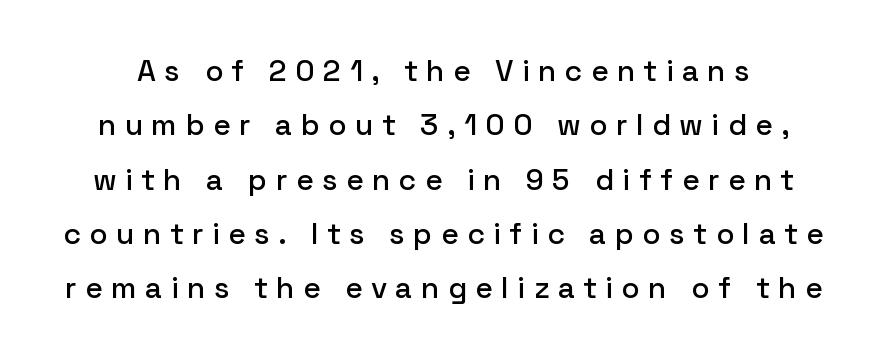
{"serif": "no", "italic": "no", "width": "normal", "stroke_contrast": "low", "x_height": "medium", "monospaced": "no", "underline": "no", "line_spacing_ratio": 1.81, "letter_spacing": "wide", "letter_spacing_em": 0.28, "glyph_px": 30}
